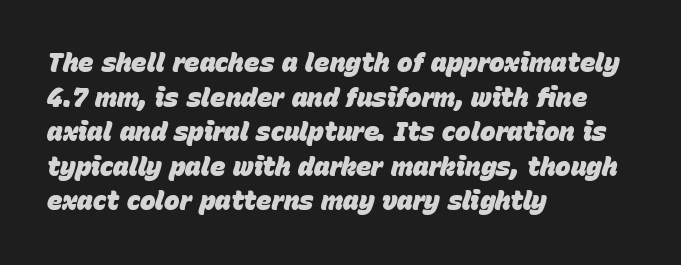
The image shows 26 px bold type, italic (leaning right); set left-aligned, normal line spacing (1.33x), normal letter spacing, not underlined.
